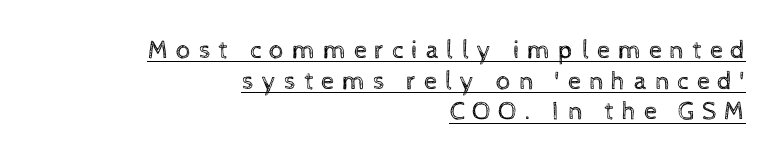
Q: Is the text bold? A: No.
Q: Is the text italic (slanted)? A: No, it is upright.
Q: Is the text underlined? A: Yes.
Q: How is the paragraph aligned? A: Right-aligned.
Q: Is the spacing between letters normal or unusually wide? A: Unusually wide.
